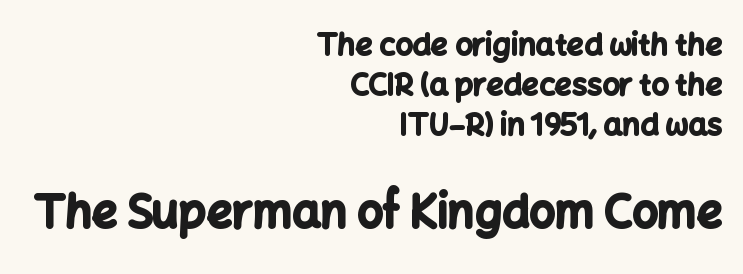
Looks like regular typesetting: each glyph gets only the width it needs. This is heavy type, rendered in bold. This sample keeps an unexceptional amount of space between lines. The paragraph shown leans on its right margin.
